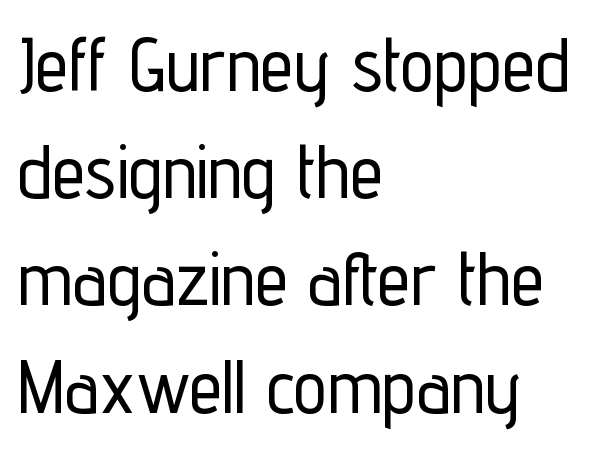
No extra tracking has been applied to these lines. The text block is weighted toward the left margin, trailing off unevenly rightward. The leading is moderate, giving the passage an even texture. Bare-footed words on every line. The letters carry no serifs — their stems end cleanly without finishing strokes. Every character sits straight up, as roman type does.
